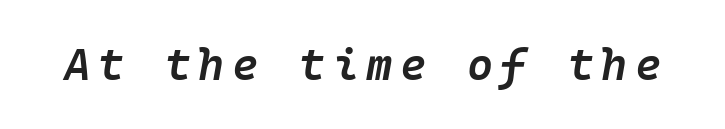
The image shows 45 px semibold type, italic (leaning right); set not underlined; low stroke contrast and a medium x-height.
